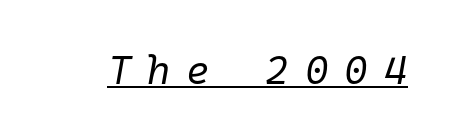
The image shows 40 px regular-weight type, italic (leaning right), monospaced; set unusually wide letter spacing (+0.4 em), underlined; low stroke contrast and a medium x-height.
